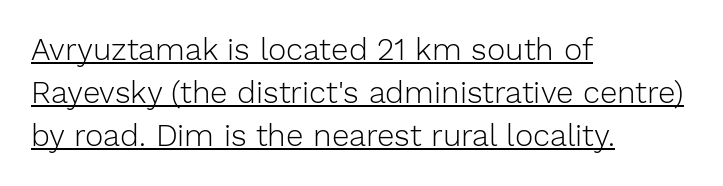
The image shows 31 px light sans-serif type, upright; set left-aligned, normal line spacing (1.39x), normal letter spacing, underlined; low stroke contrast and a medium x-height.
